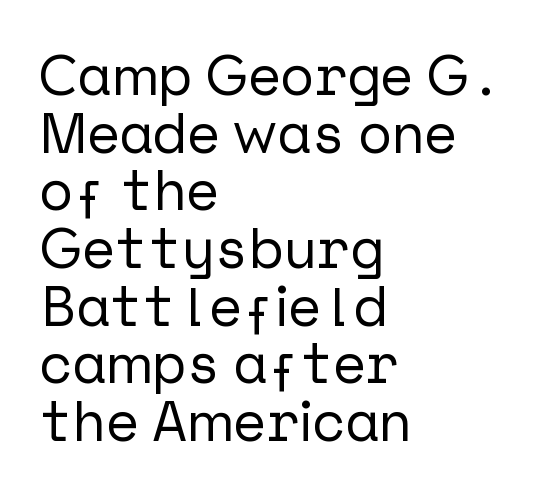
{"serif": "no", "italic": "no", "width": "normal", "stroke_contrast": "low", "x_height": "medium", "underline": "no", "align": "left", "line_spacing": "tight", "line_spacing_ratio": 1.03, "letter_spacing": "normal", "letter_spacing_em": 0.0, "glyph_px": 56}
